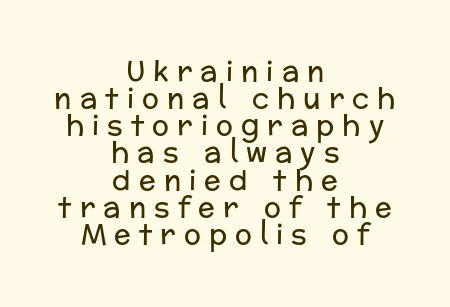
{"serif": "no", "italic": "no", "bold": "no", "weight": "regular", "width": "normal", "stroke_contrast": "low", "x_height": "medium", "monospaced": "no", "underline": "no", "align": "center", "line_spacing": "tight", "line_spacing_ratio": 0.97, "letter_spacing": "wide", "letter_spacing_em": 0.29, "glyph_px": 28}
